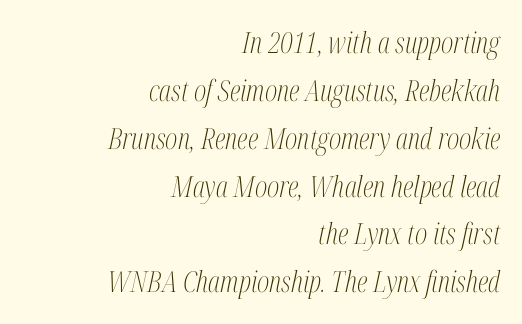
Q: Is the text bold? A: No.
Q: Is the text italic (slanted)? A: Yes, it leans right by about 12 degrees.
Q: Is the typeface a serif or a sans-serif typeface? A: Serif.
Q: Is the text underlined? A: No.
Q: How is the paragraph aligned? A: Right-aligned.
Q: Is the spacing between letters normal or unusually wide? A: Normal.
Q: Is the spacing between lines tight, normal or loose? A: Normal.
Q: Width (condensed, normal, or wide)? A: Condensed.
Q: Stroke contrast? A: Medium.
Q: x-height? A: Medium.
Q: Monospaced? A: No.
